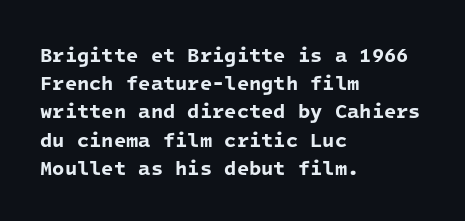
The image shows 20 px bold type; set left-aligned, normal line spacing (1.41x), normal letter spacing, not underlined.
